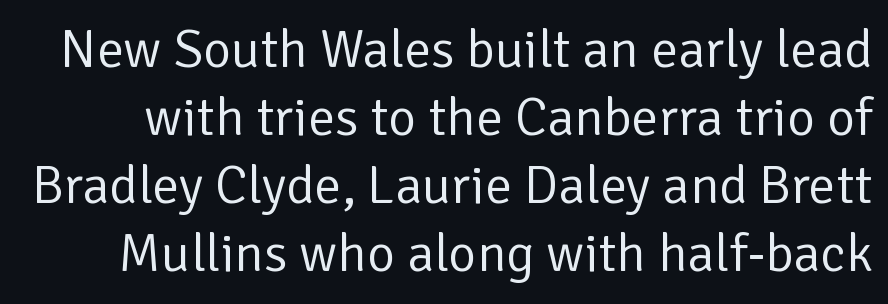
Q: Is the text bold? A: No.
Q: Is the text italic (slanted)? A: No, it is upright.
Q: Is the typeface a serif or a sans-serif typeface? A: Sans-serif.
Q: Is the text underlined? A: No.
Q: Is the spacing between letters normal or unusually wide? A: Normal.
Q: Is the spacing between lines tight, normal or loose? A: Normal.
Q: Width (condensed, normal, or wide)? A: Normal.
Q: Stroke contrast? A: Low.
Q: x-height? A: Medium.
Q: Monospaced? A: No.
